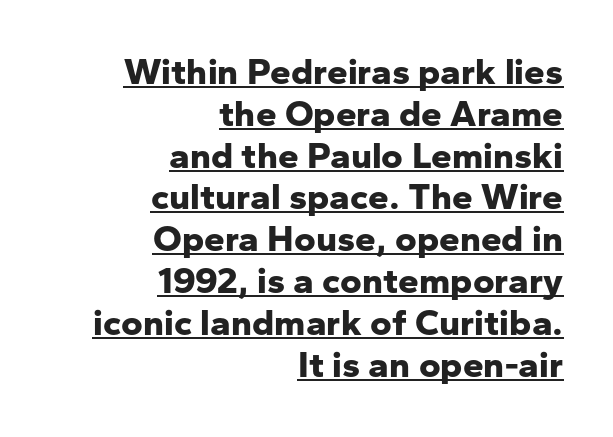
The image shows 37 px bold sans-serif type, upright; set right-aligned, tight line spacing (1.13x), normal letter spacing, underlined; low stroke contrast and a medium x-height.
